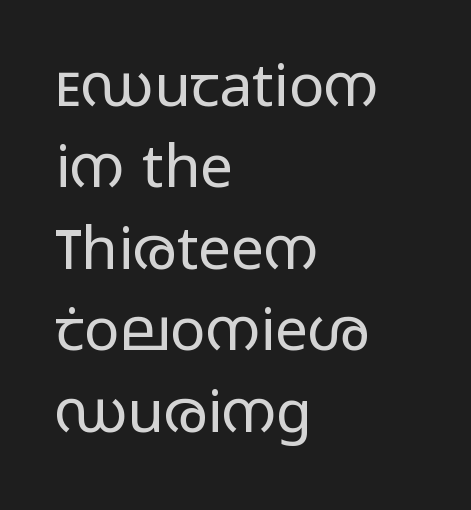
Q: Is the text bold? A: No.
Q: Is the text italic (slanted)? A: No, it is upright.
Q: Is the typeface a serif or a sans-serif typeface? A: Sans-serif.
Q: Is the text underlined? A: No.
Q: How is the paragraph aligned? A: Left-aligned.
Q: Is the spacing between letters normal or unusually wide? A: Normal.
Q: Is the spacing between lines tight, normal or loose? A: Normal.
Q: Width (condensed, normal, or wide)? A: Wide.
Q: Stroke contrast? A: Low.
Q: x-height? A: Medium.
Q: Monospaced? A: No.
